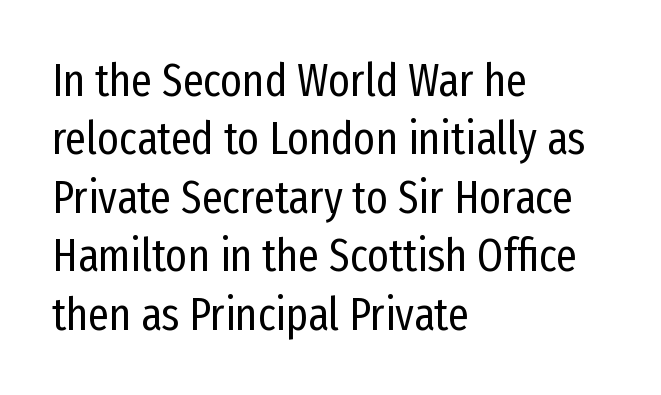
Spacing between characters is what you'd get straight out of the box. Where is the straight margin? On the left. The lines sit at an ordinary, default distance from one another. Tall strokes in this sample are plumb rather than angled.
